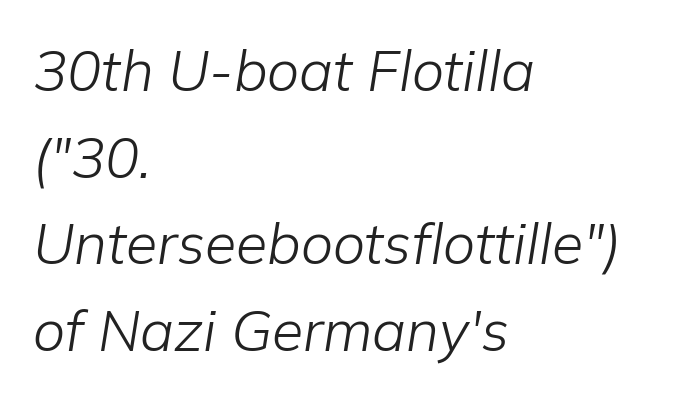
{"italic": "yes", "lean": "right", "slant_degrees": 9, "bold": "no", "weight": "light", "width": "normal", "stroke_contrast": "low", "x_height": "medium", "monospaced": "no", "underline": "no", "align": "left", "line_spacing": "normal", "line_spacing_ratio": 1.52, "letter_spacing": "normal", "letter_spacing_em": 0.0, "glyph_px": 57}
